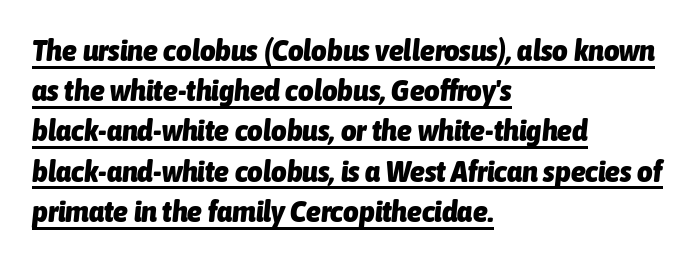
{"italic": "yes", "lean": "right", "slant_degrees": 6, "bold": "yes", "weight": "heavy", "width": "condensed", "stroke_contrast": "low", "x_height": "medium", "monospaced": "no", "underline": "yes", "align": "left", "line_spacing": "normal", "line_spacing_ratio": 1.34, "letter_spacing": "normal", "letter_spacing_em": 0.0, "glyph_px": 30}
